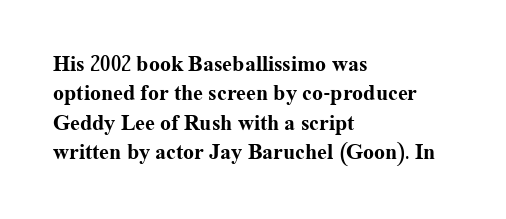
{"italic": "no", "bold": "yes", "underline": "no", "align": "left", "line_spacing": "normal", "line_spacing_ratio": 1.33, "letter_spacing": "normal", "letter_spacing_em": 0.0, "glyph_px": 22}
